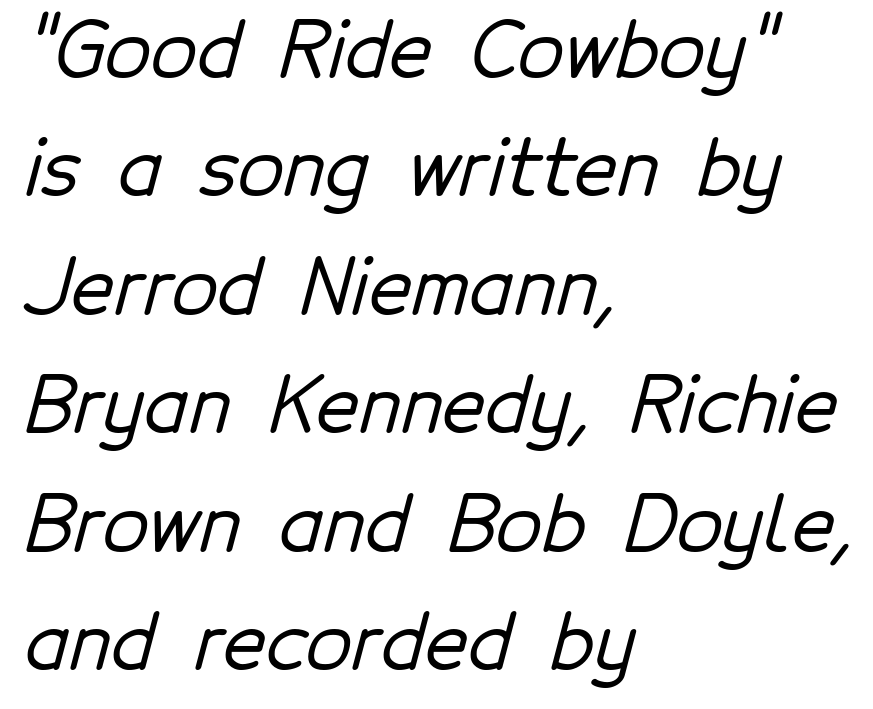
The image shows 75 px sans-serif type; set left-aligned, normal line spacing (1.58x), normal letter spacing, not underlined; low stroke contrast and a medium x-height.
